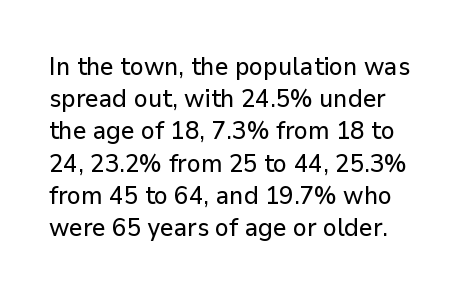
{"italic": "no", "underline": "no", "line_spacing": "normal", "line_spacing_ratio": 1.29, "letter_spacing": "normal", "letter_spacing_em": 0.0, "glyph_px": 25}
